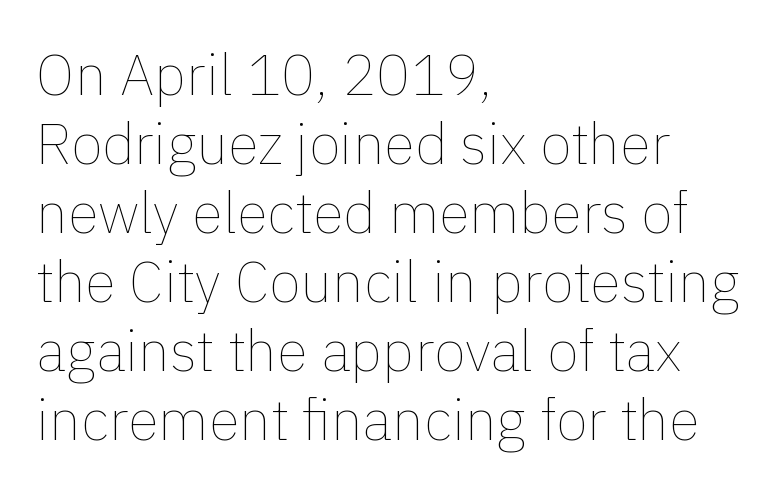
Q: Is the text bold? A: No.
Q: Is the text italic (slanted)? A: No, it is upright.
Q: Is the text underlined? A: No.
Q: How is the paragraph aligned? A: Left-aligned.
Q: Is the spacing between letters normal or unusually wide? A: Normal.
Q: Width (condensed, normal, or wide)? A: Normal.
Q: x-height? A: Medium.
Q: Monospaced? A: No.
